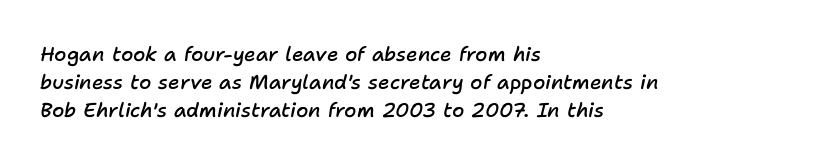
{"italic": "yes", "lean": "right", "slant_degrees": 11, "bold": "semi", "underline": "no", "align": "left", "line_spacing": "normal", "line_spacing_ratio": 1.39, "letter_spacing": "normal", "letter_spacing_em": 0.0, "glyph_px": 20}
